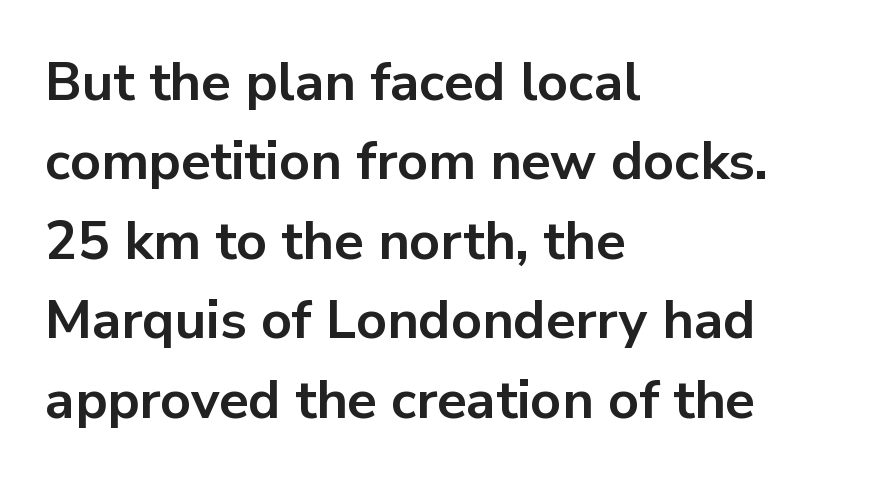
Between one letter and the next there's only the usual sliver of space. Typographically, this falls in the sans-serif category. A bare baseline throughout the passage. This is roman type, the default non-slanted kind.
